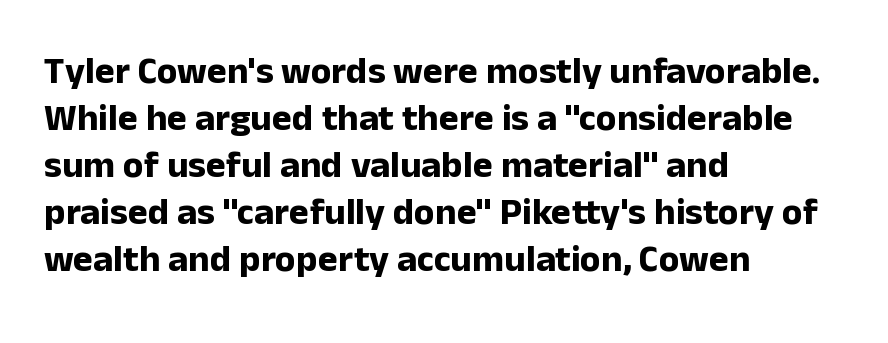
Q: Is the text bold? A: Yes.
Q: Is the text italic (slanted)? A: No, it is upright.
Q: Is the typeface a serif or a sans-serif typeface? A: Sans-serif.
Q: Is the text underlined? A: No.
Q: How is the paragraph aligned? A: Left-aligned.
Q: Is the spacing between letters normal or unusually wide? A: Normal.
Q: Width (condensed, normal, or wide)? A: Normal.
Q: Stroke contrast? A: Low.
Q: x-height? A: Medium.
Q: Monospaced? A: No.
